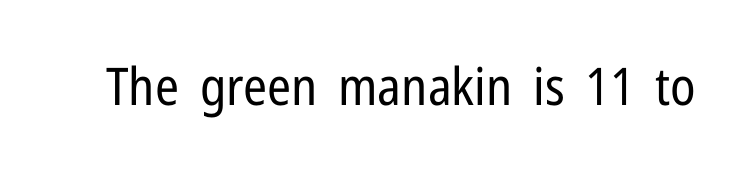
The face used here is a sans, in the tradition of grotesques and geometrics. No italicization has been applied; the sample stays upright. Spacing verdict: proportional, widths tailored to each character. Descenders are the only things crossing below the line. Short note: letters normally spaced.
